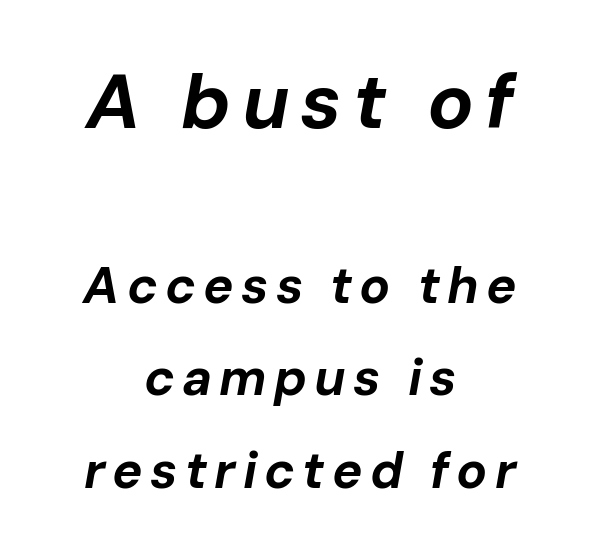
The image shows 77 px bold type, italic (leaning right); set centered, line spacing 1.81x, not underlined; the first (top) block is 1.51x larger; low stroke contrast and a medium x-height.
